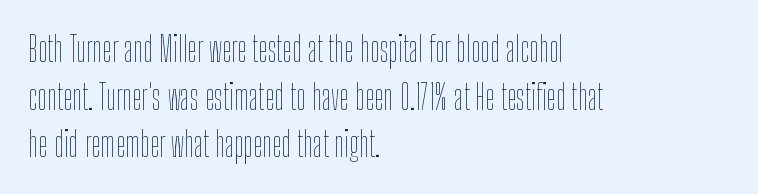
Here the designer chose a conventional face with non-uniform glyph widths. The horizontal fit of the characters is conventional and even. Casual observation: everything's shoved over to the left. The space between consecutive lines is moderate. Type without underlining.
